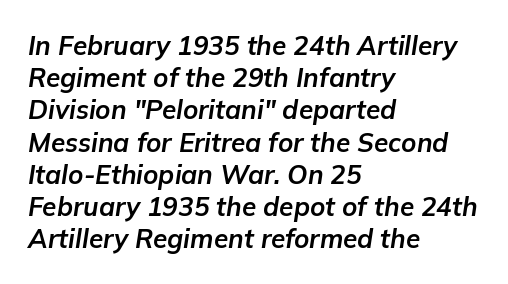
Q: Is the text bold? A: Yes.
Q: Is the text italic (slanted)? A: Yes, it leans right by about 9 degrees.
Q: Is the text underlined? A: No.
Q: How is the paragraph aligned? A: Left-aligned.
Q: Is the spacing between letters normal or unusually wide? A: Normal.
